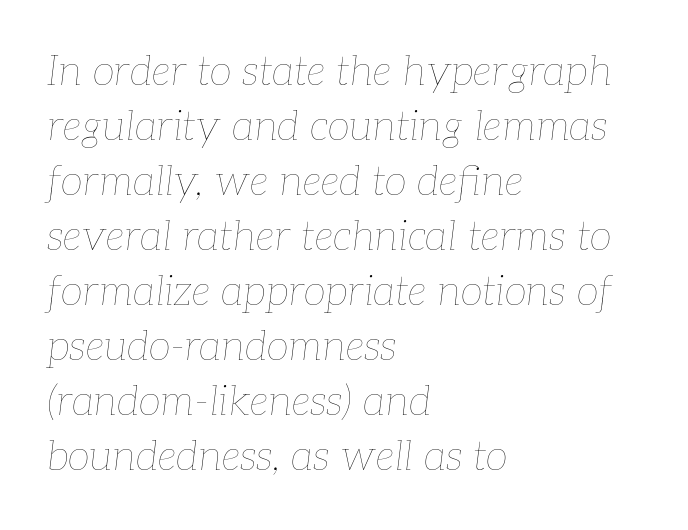
{"italic": "yes", "lean": "right", "slant_degrees": 7, "bold": "no", "weight": "thin", "width": "normal", "stroke_contrast": "low", "x_height": "medium", "monospaced": "no", "underline": "no", "align": "left", "line_spacing": "normal", "line_spacing_ratio": 1.34, "letter_spacing": "normal", "letter_spacing_em": 0.0, "glyph_px": 41}
